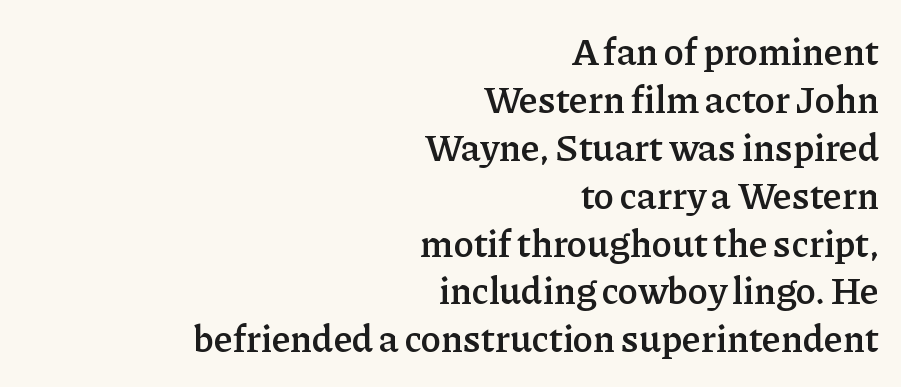
In CSS terms this would be text-align: right. Examine the stroke ends and you'll spot serifs. Regarding leading, the lines here are spaced in the standard way. Firm but not heavy-handed strokes: this text is semibold. A typesetter would call this zero additional tracking.
